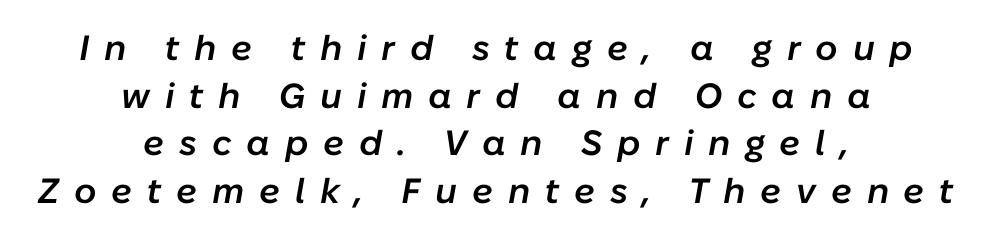
{"italic": "yes", "lean": "right", "slant_degrees": 10, "bold": "semi", "weight": "semibold", "width": "normal", "stroke_contrast": "low", "x_height": "medium", "monospaced": "no", "underline": "no", "align": "center", "line_spacing": "normal", "line_spacing_ratio": 1.36, "letter_spacing": "wide", "letter_spacing_em": 0.42, "glyph_px": 35}
